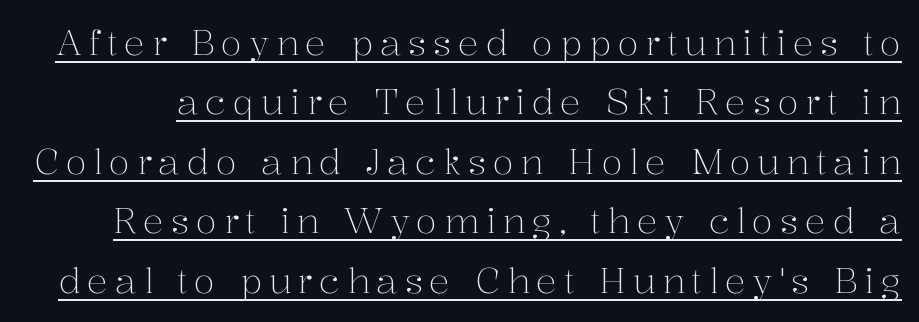
Q: Is the text bold? A: No.
Q: Is the text italic (slanted)? A: No, it is upright.
Q: Is the typeface a serif or a sans-serif typeface? A: Serif.
Q: Is the text underlined? A: Yes.
Q: Is the spacing between lines tight, normal or loose? A: Normal.
Q: Width (condensed, normal, or wide)? A: Normal.
Q: Stroke contrast? A: Medium.
Q: x-height? A: Medium.
Q: Monospaced? A: No.
